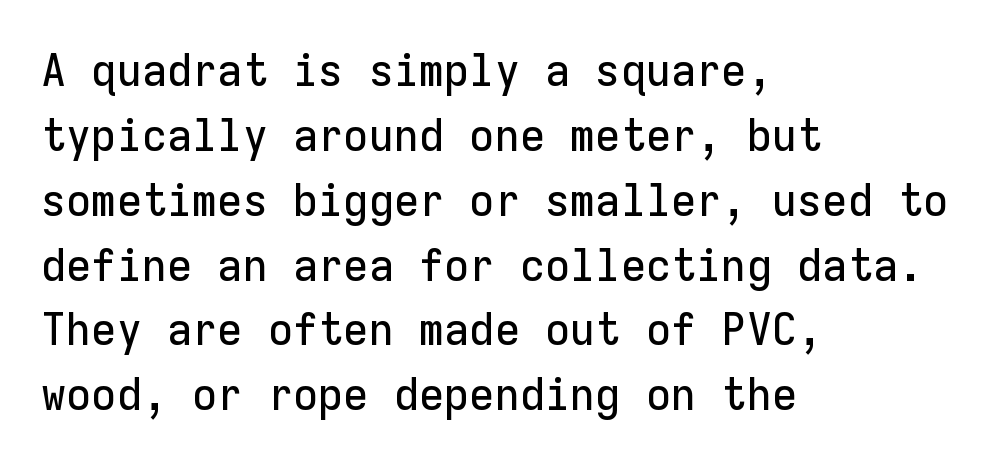
{"serif": "no", "italic": "no", "width": "normal", "stroke_contrast": "low", "x_height": "medium", "monospaced": "yes", "underline": "no", "align": "left", "line_spacing": "normal", "line_spacing_ratio": 1.41, "letter_spacing": "normal", "letter_spacing_em": 0.0, "glyph_px": 46}
